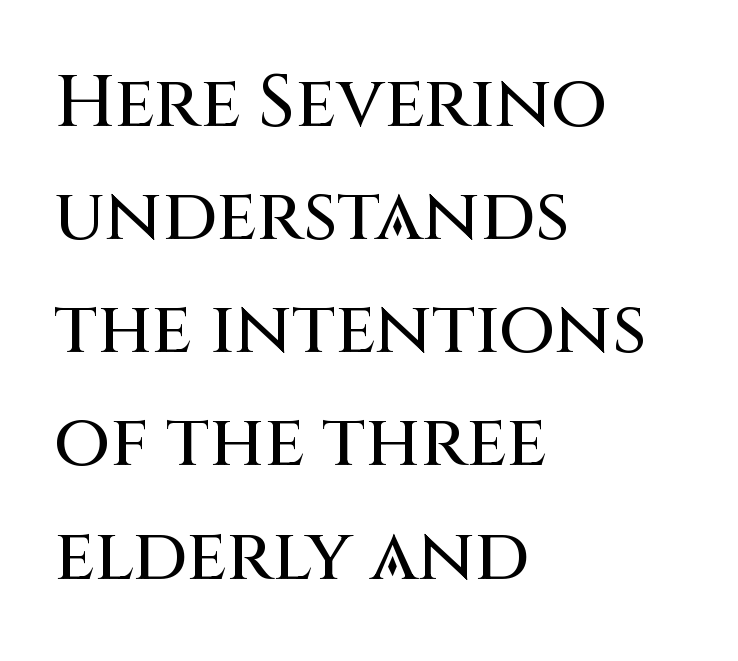
The image shows 73 px sans-serif type, upright; set left-aligned, normal line spacing (1.55x), normal letter spacing, not underlined; medium stroke contrast and a large x-height.
